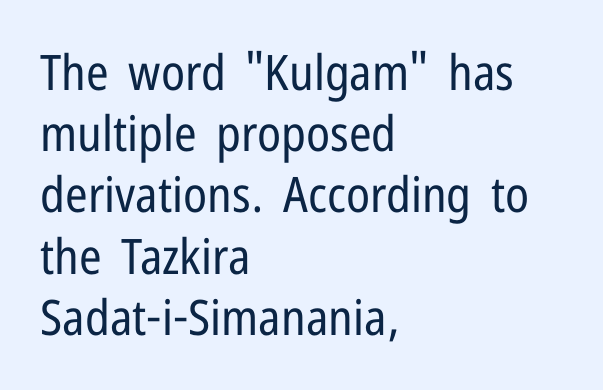
The foot of each line stays bare and open. Normally led — the rows are evenly, conventionally spaced. The glyphs in this specimen are sans serif. Every character sits straight up, as roman type does.
